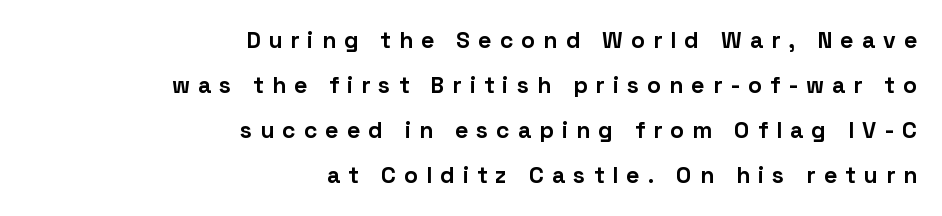
{"italic": "no", "bold": "yes", "underline": "no", "align": "right", "line_spacing": "loose", "line_spacing_ratio": 1.96, "letter_spacing": "wide", "letter_spacing_em": 0.35, "glyph_px": 23}
